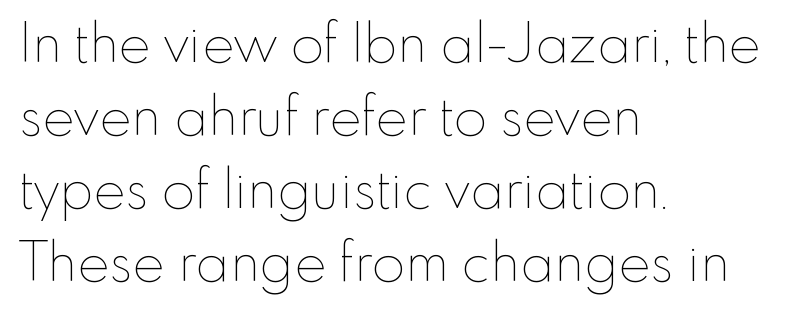
{"italic": "no", "bold": "no", "weight": "thin", "width": "normal", "stroke_contrast": "low", "x_height": "small", "monospaced": "no", "underline": "no", "align": "left", "line_spacing": "normal", "line_spacing_ratio": 1.35, "letter_spacing": "normal", "letter_spacing_em": 0.0, "glyph_px": 54}
